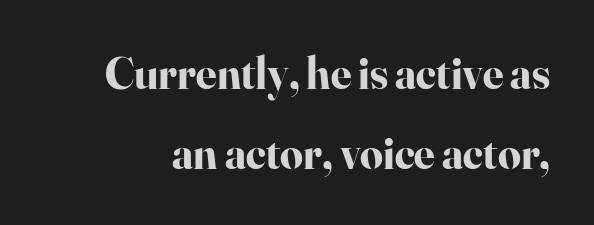
{"serif": "yes", "italic": "no", "bold": "yes", "weight": "bold", "width": "normal", "stroke_contrast": "high", "x_height": "small", "monospaced": "no", "underline": "no", "line_spacing_ratio": 1.77, "letter_spacing": "normal", "letter_spacing_em": 0.0, "glyph_px": 45}
